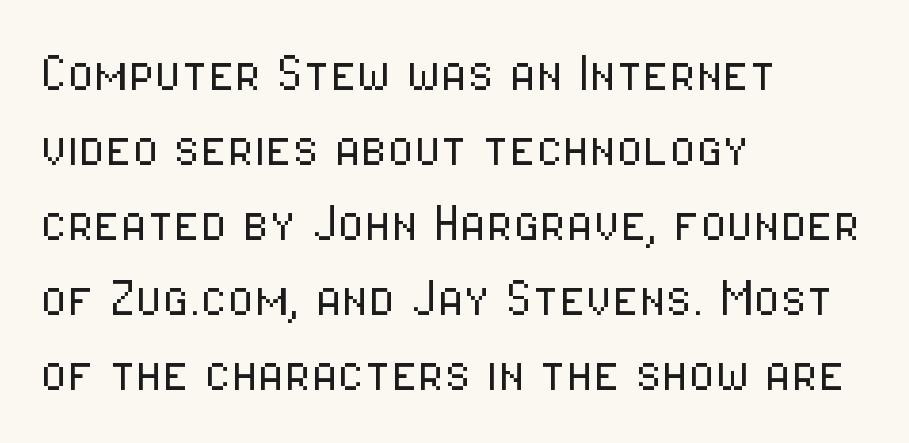
The image shows 61 px light, condensed sans-serif type, upright; set left-aligned, line spacing 1.23x, normal letter spacing, not underlined; low stroke contrast and a medium x-height.
